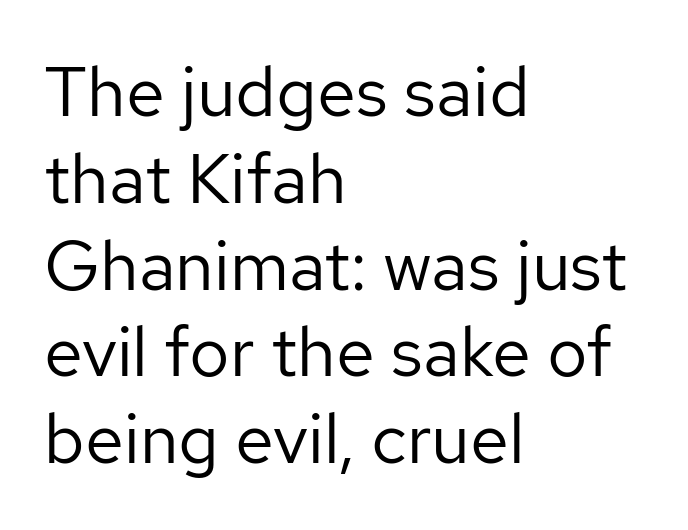
Do the characters align in a grid? No, the font is proportional. Unlike italic type, these characters show no tilt at all. Nope, no serifs anywhere on these letters. Check under the words: just untouched page.
